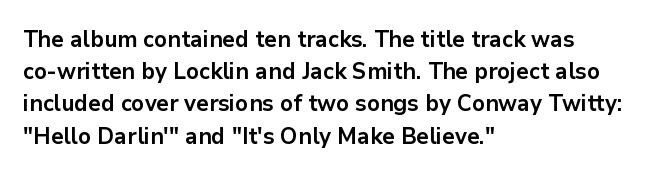
The image shows 23 px bold type, upright; set left-aligned, normal line spacing (1.4x), normal letter spacing, not underlined.
